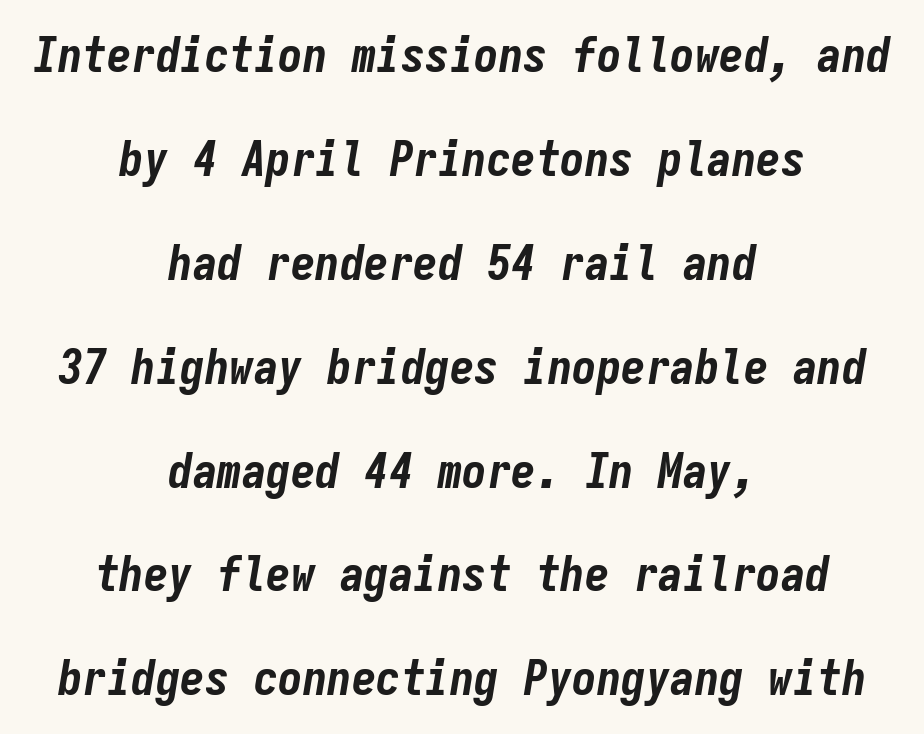
Glyph-to-glyph distance matches everyday printed text. The glyphs have the mass of a bold cut. These lines stand farther apart than default settings would place them. Here the designer chose a console-style face with uniform glyph widths. If you drew a line through each stem, it would be angled.
